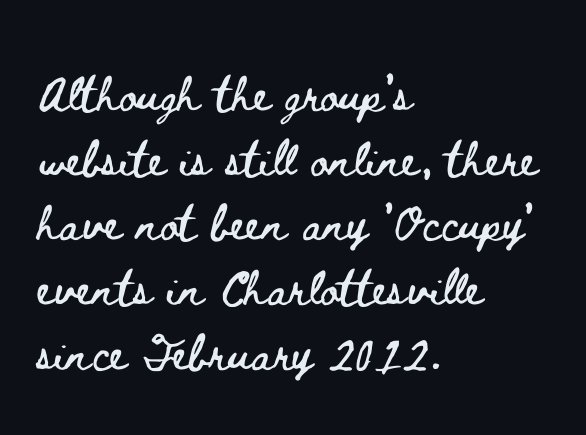
{"width": "wide", "stroke_contrast": "low", "x_height": "small", "monospaced": "no", "underline": "no", "align": "left", "line_spacing": "normal", "line_spacing_ratio": 1.47, "letter_spacing": "normal", "letter_spacing_em": 0.0, "glyph_px": 44}
